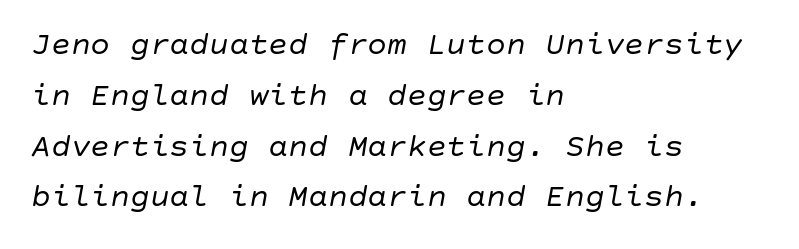
{"italic": "yes", "lean": "right", "slant_degrees": 10, "bold": "no", "weight": "regular", "width": "normal", "stroke_contrast": "low", "x_height": "large", "underline": "no", "align": "left", "line_spacing": "normal", "line_spacing_ratio": 1.54, "letter_spacing": "normal", "letter_spacing_em": 0.0, "glyph_px": 33}
